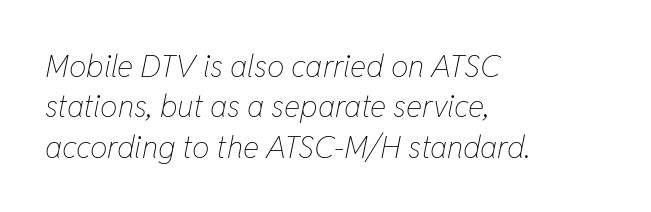
{"italic": "yes", "lean": "right", "slant_degrees": 11, "bold": "no", "weight": "thin", "width": "condensed", "stroke_contrast": "low", "x_height": "medium", "monospaced": "no", "underline": "no", "align": "left", "line_spacing": "normal", "line_spacing_ratio": 1.3, "letter_spacing": "normal", "letter_spacing_em": 0.0, "glyph_px": 31}
